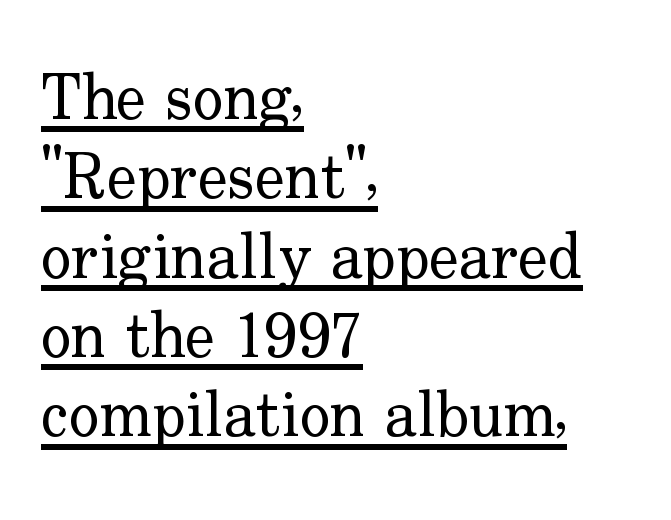
{"serif": "yes", "italic": "no", "bold": "no", "weight": "regular", "width": "normal", "stroke_contrast": "low", "x_height": "small", "monospaced": "no", "underline": "yes", "align": "left", "line_spacing_ratio": 1.24, "letter_spacing": "normal", "letter_spacing_em": 0.0, "glyph_px": 64}
